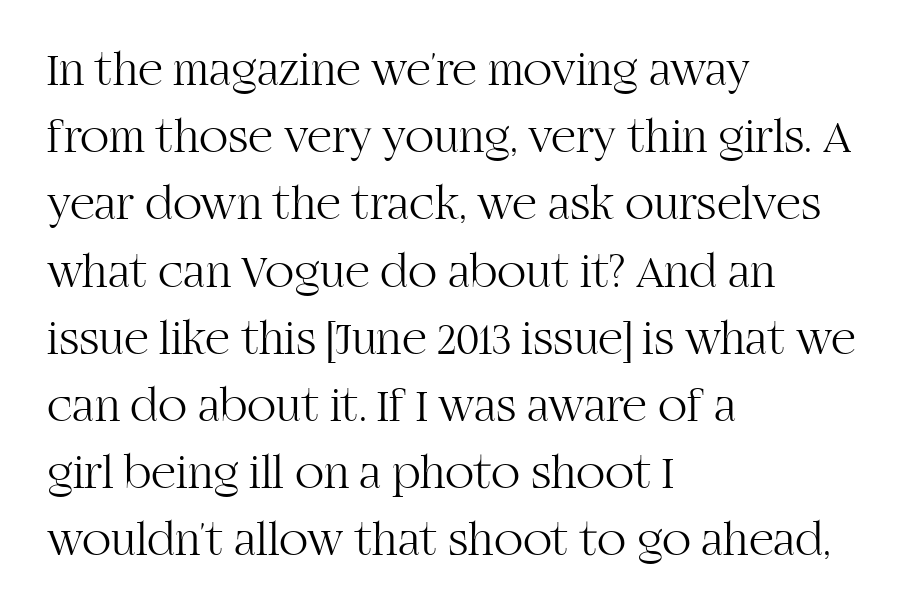
The image shows 48 px light serif type, upright; set left-aligned, normal line spacing (1.4x), normal letter spacing, not underlined; high stroke contrast and a large x-height.
